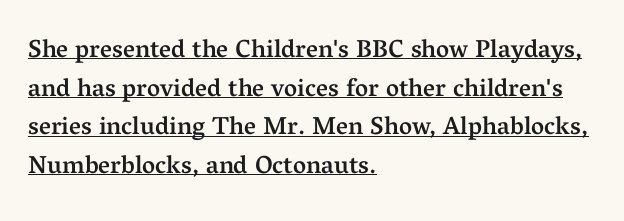
{"italic": "no", "bold": "semi", "underline": "yes", "align": "left", "line_spacing": "normal", "line_spacing_ratio": 1.55, "letter_spacing": "normal", "letter_spacing_em": 0.0, "glyph_px": 25}
